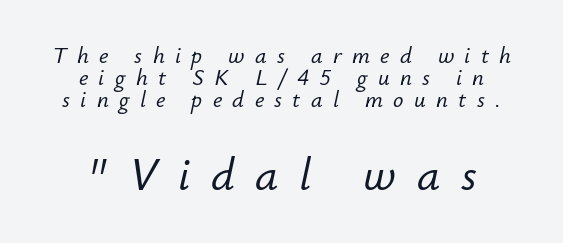
Q: Is the text italic (slanted)? A: Yes, it leans right by about 12 degrees.
Q: Is the text underlined? A: No.
Q: How is the paragraph aligned? A: Centered.
Q: Is the spacing between letters normal or unusually wide? A: Unusually wide.
Q: Is the spacing between lines tight, normal or loose? A: Tight.
Q: Which block of text is set in a larger size, the first (top) or the second (bottom)? A: The second (bottom) one.
Q: Width (condensed, normal, or wide)? A: Normal.
Q: Stroke contrast? A: Low.
Q: x-height? A: Small.
Q: Monospaced? A: No.
